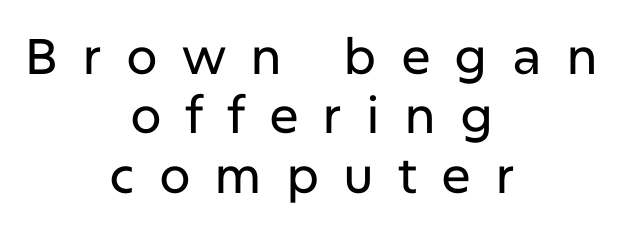
{"serif": "no", "italic": "no", "width": "normal", "stroke_contrast": "low", "x_height": "medium", "monospaced": "no", "underline": "no", "align": "center", "line_spacing_ratio": 1.19, "letter_spacing": "wide", "letter_spacing_em": 0.48, "glyph_px": 50}
